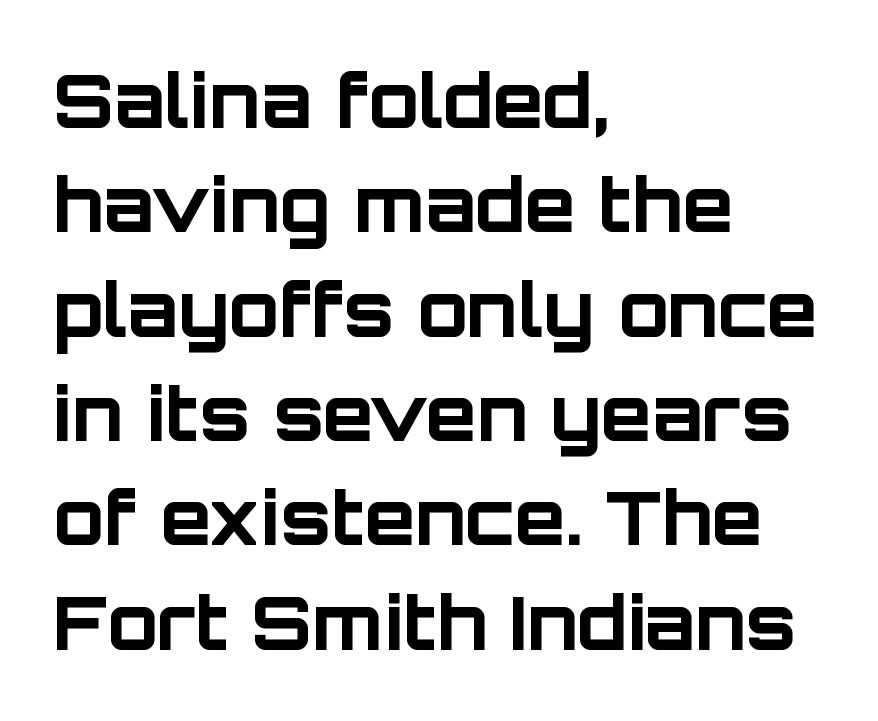
{"serif": "no", "italic": "no", "bold": "yes", "weight": "bold", "width": "normal", "stroke_contrast": "low", "x_height": "large", "monospaced": "no", "underline": "no", "align": "left", "line_spacing": "normal", "line_spacing_ratio": 1.41, "letter_spacing": "normal", "letter_spacing_em": 0.0, "glyph_px": 74}
